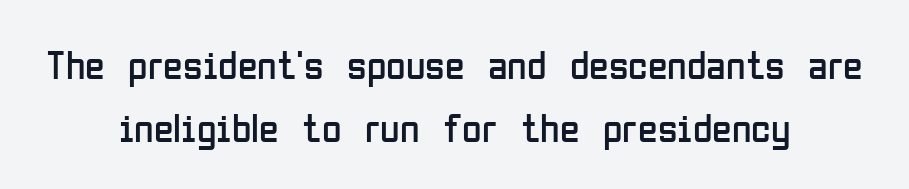
{"serif": "no", "italic": "no", "bold": "no", "weight": "regular", "width": "condensed", "stroke_contrast": "low", "x_height": "medium", "monospaced": "no", "underline": "no", "align": "center", "line_spacing": "normal", "line_spacing_ratio": 1.57, "letter_spacing": "normal", "letter_spacing_em": 0.0, "glyph_px": 40}
